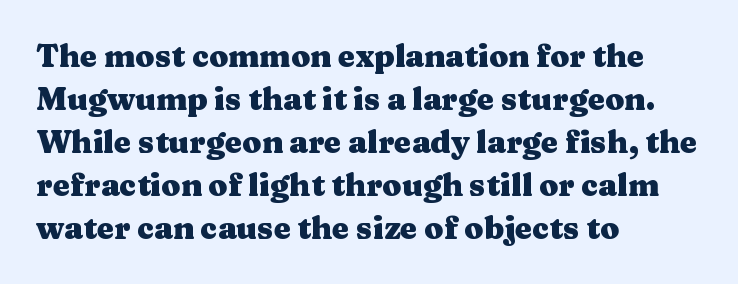
{"serif": "yes", "italic": "no", "bold": "yes", "weight": "heavy", "width": "wide", "stroke_contrast": "medium", "x_height": "medium", "monospaced": "no", "underline": "no", "align": "left", "line_spacing": "normal", "line_spacing_ratio": 1.39, "letter_spacing": "normal", "letter_spacing_em": 0.0, "glyph_px": 31}
